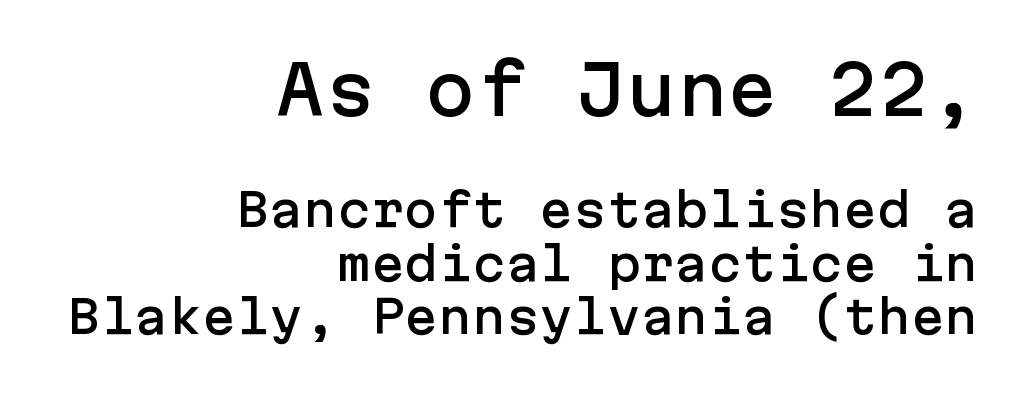
Font category for this specimen: sans-serif. In terms of letterspacing, this is plain default setting. Teacher's note: observe the even right margin — that is flush-right alignment. Character size in the leading block exceeds that of the trailing block.
